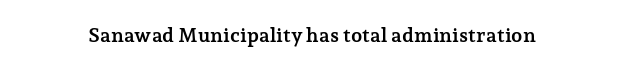
The image shows 20 px bold type, upright; set normal letter spacing, not underlined.
